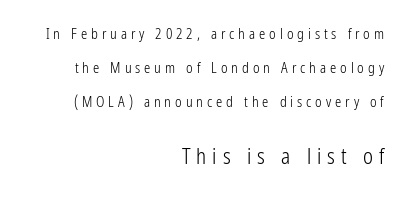
What stands out about the letter spacing? Its width — letters are far apart. Lines of text with bare space underneath. Stroke thickness stays within the range of a standard reading face or lighter. No italicization has been applied; the sample stays upright.
